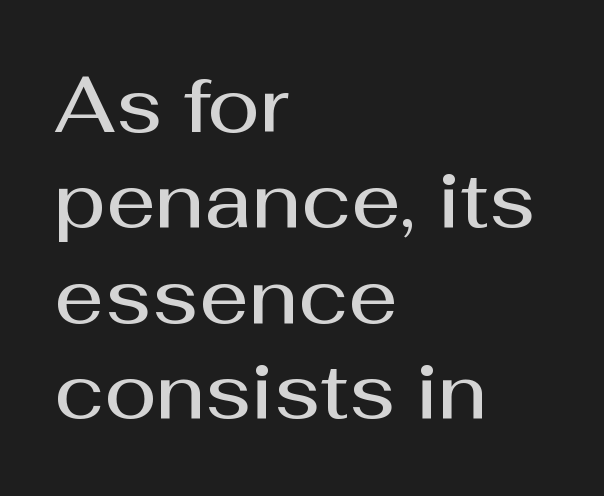
{"serif": "no", "italic": "no", "bold": "semi", "weight": "semibold", "width": "normal", "stroke_contrast": "medium", "x_height": "medium", "monospaced": "no", "underline": "no", "align": "left", "line_spacing_ratio": 1.24, "letter_spacing": "normal", "letter_spacing_em": 0.0, "glyph_px": 77}
